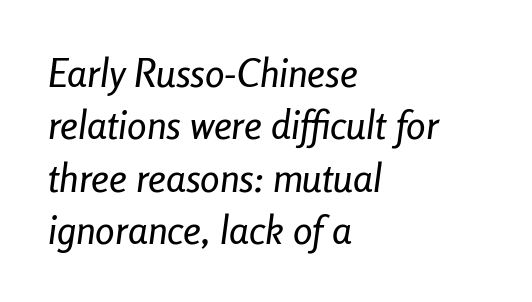
The image shows 39 px condensed type, italic (leaning right); set left-aligned, normal line spacing (1.34x), normal letter spacing, not underlined; low stroke contrast and a medium x-height.
